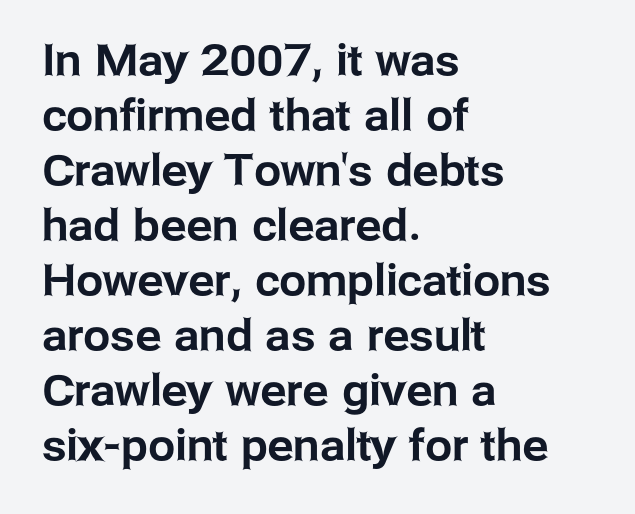
{"serif": "no", "italic": "no", "width": "normal", "stroke_contrast": "low", "x_height": "medium", "monospaced": "no", "underline": "no", "align": "left", "line_spacing": "normal", "line_spacing_ratio": 1.28, "letter_spacing": "normal", "letter_spacing_em": 0.0, "glyph_px": 43}
